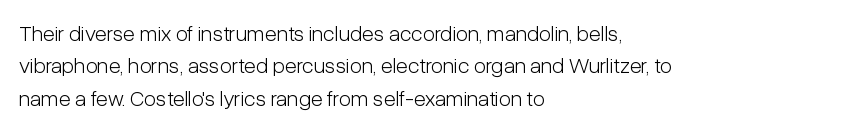
Q: Is the text bold? A: No.
Q: Is the text italic (slanted)? A: No, it is upright.
Q: Is the text underlined? A: No.
Q: How is the paragraph aligned? A: Left-aligned.
Q: Is the spacing between letters normal or unusually wide? A: Normal.
Q: Is the spacing between lines tight, normal or loose? A: Normal.
